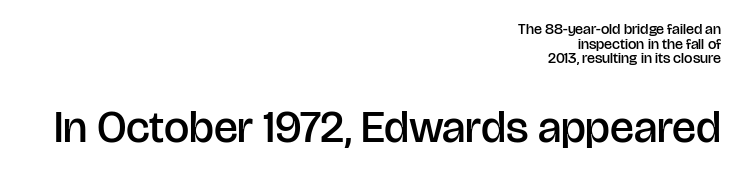
Q: Is the text bold? A: Semi-bold.
Q: Is the text italic (slanted)? A: No, it is upright.
Q: Is the typeface a serif or a sans-serif typeface? A: Sans-serif.
Q: Is the text underlined? A: No.
Q: How is the paragraph aligned? A: Right-aligned.
Q: Is the spacing between letters normal or unusually wide? A: Normal.
Q: Is the spacing between lines tight, normal or loose? A: Tight.
Q: Which block of text is set in a larger size, the first (top) or the second (bottom)? A: The second (bottom) one.
Q: Width (condensed, normal, or wide)? A: Normal.
Q: Stroke contrast? A: Low.
Q: x-height? A: Large.
Q: Monospaced? A: No.
